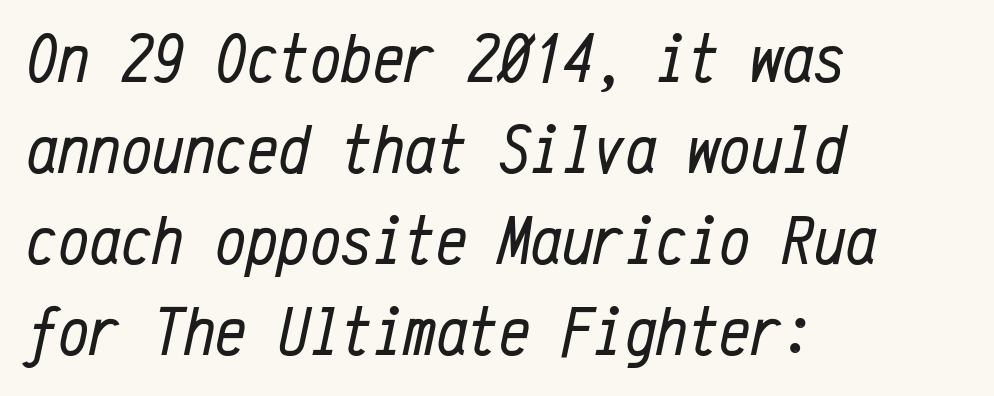
Q: Is the text bold? A: No.
Q: Is the text italic (slanted)? A: Yes, it leans right by about 12 degrees.
Q: Is the text underlined? A: No.
Q: How is the paragraph aligned? A: Left-aligned.
Q: Is the spacing between letters normal or unusually wide? A: Normal.
Q: Is the spacing between lines tight, normal or loose? A: Normal.
Q: Width (condensed, normal, or wide)? A: Condensed.
Q: Stroke contrast? A: Low.
Q: x-height? A: Medium.
Q: Monospaced? A: Yes.
